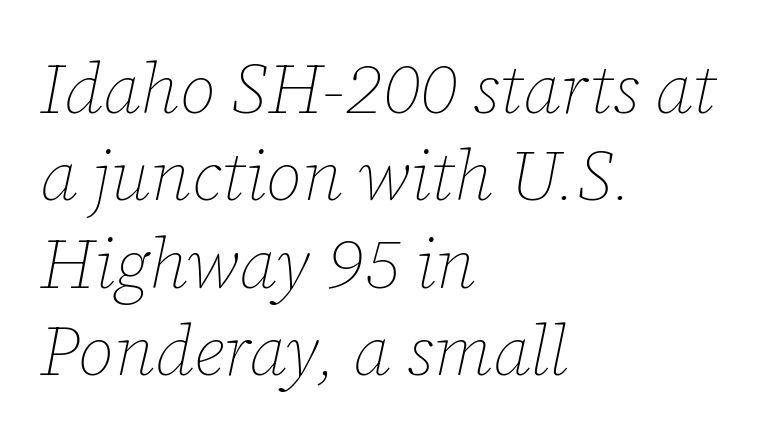
{"italic": "yes", "lean": "right", "slant_degrees": 12, "bold": "no", "weight": "thin", "width": "normal", "stroke_contrast": "low", "x_height": "medium", "monospaced": "no", "underline": "no", "align": "left", "line_spacing_ratio": 1.23, "letter_spacing": "normal", "letter_spacing_em": 0.0, "glyph_px": 71}
